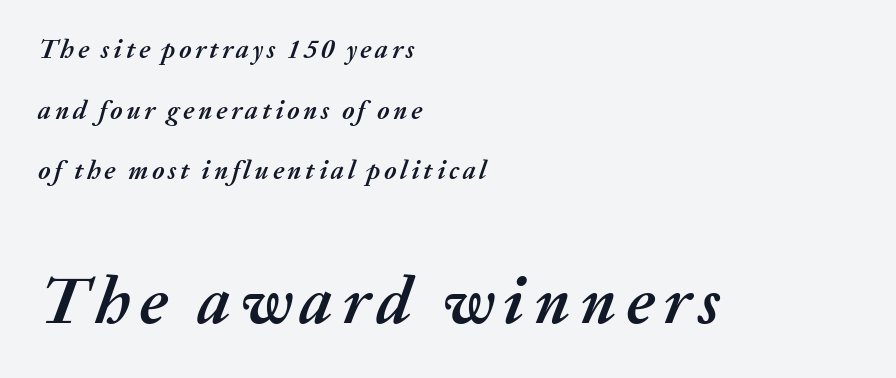
Typographic density is high because the face is bold. A typesetter would mark this as italic. Reading down the block, your eye returns to a fixed left position each line. Is the lower block the larger one? Yes — the lower block carries the bigger type. Type without underlining. Looks like regular typesetting: each glyph gets only the width it needs.
